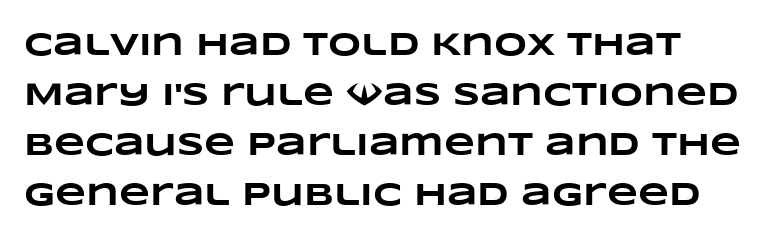
{"bold": "yes", "weight": "heavy", "width": "wide", "stroke_contrast": "low", "x_height": "large", "monospaced": "no", "underline": "no", "align": "left", "line_spacing": "normal", "line_spacing_ratio": 1.56, "letter_spacing": "normal", "letter_spacing_em": 0.0, "glyph_px": 32}
